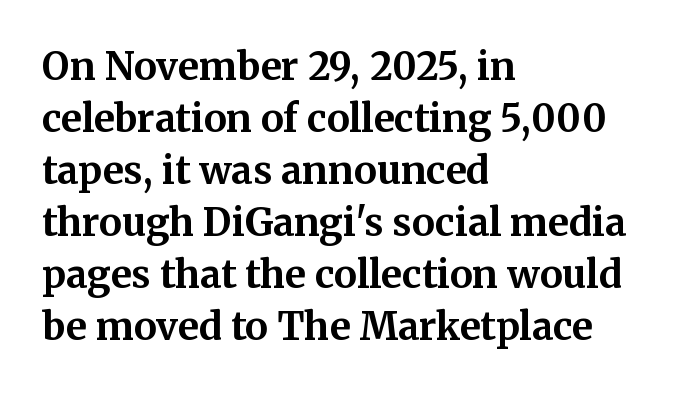
{"serif": "yes", "italic": "no", "bold": "yes", "weight": "bold", "width": "normal", "stroke_contrast": "medium", "x_height": "medium", "monospaced": "no", "underline": "no", "align": "left", "line_spacing": "normal", "line_spacing_ratio": 1.37, "letter_spacing": "normal", "letter_spacing_em": 0.0, "glyph_px": 38}
